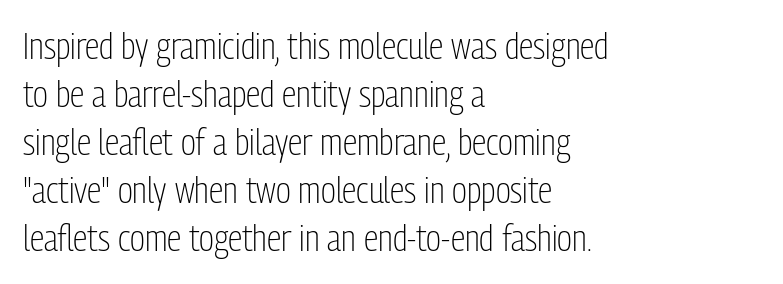
Honestly, the letter spacing is just normal — you wouldn't notice it. Quick note: not italic, upright. The vertical gap from one line to the next is medium. Each letter keeps its own natural width here, so spacing adapts to shape. The baseline area is clear. These lines stack with their left ends in a neat column.
